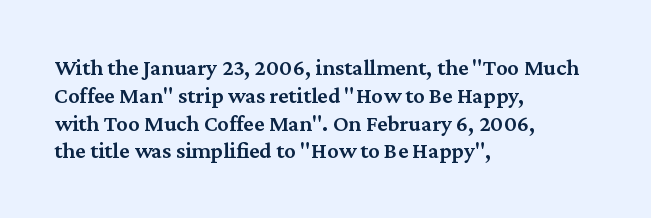
The letters stand straight up with perfectly vertical stems. Standard letterfit; no display-style spreading of the glyphs. Leftover space on each line is placed entirely after the last word. Look at the stroke-to-counter ratio: somewhat heavy, a semibold. Beneath every word, the page is bare.
